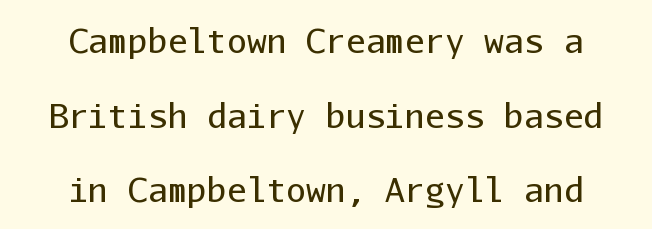
Q: Is the text bold? A: No.
Q: Is the text italic (slanted)? A: No, it is upright.
Q: Is the typeface a serif or a sans-serif typeface? A: Sans-serif.
Q: Is the text underlined? A: No.
Q: How is the paragraph aligned? A: Centered.
Q: Is the spacing between letters normal or unusually wide? A: Normal.
Q: Is the spacing between lines tight, normal or loose? A: Loose.
Q: Width (condensed, normal, or wide)? A: Normal.
Q: Stroke contrast? A: Low.
Q: x-height? A: Medium.
Q: Monospaced? A: Yes.
